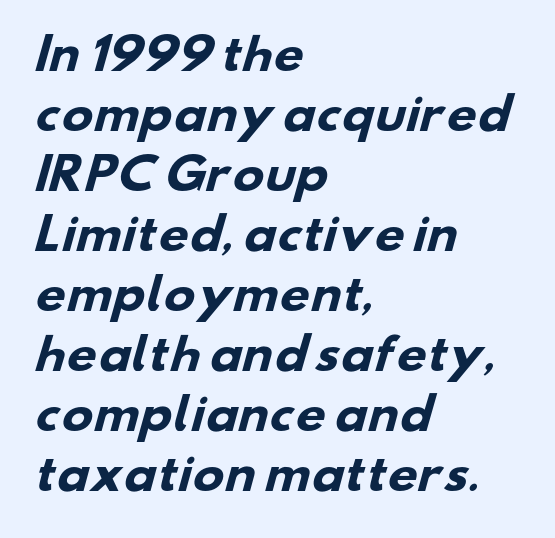
The image shows 42 px heavy, wide sans-serif type; set left-aligned, normal line spacing (1.43x), normal letter spacing, not underlined; low stroke contrast and a small x-height.
